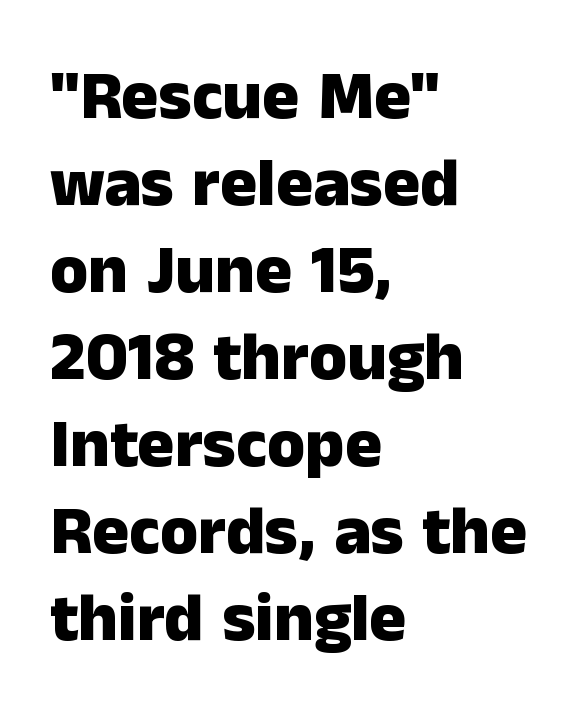
Q: Is the text bold? A: Yes.
Q: Is the text italic (slanted)? A: No, it is upright.
Q: Is the typeface a serif or a sans-serif typeface? A: Sans-serif.
Q: Is the text underlined? A: No.
Q: How is the paragraph aligned? A: Left-aligned.
Q: Is the spacing between letters normal or unusually wide? A: Normal.
Q: Is the spacing between lines tight, normal or loose? A: Normal.
Q: Width (condensed, normal, or wide)? A: Normal.
Q: Stroke contrast? A: Low.
Q: x-height? A: Medium.
Q: Monospaced? A: No.
